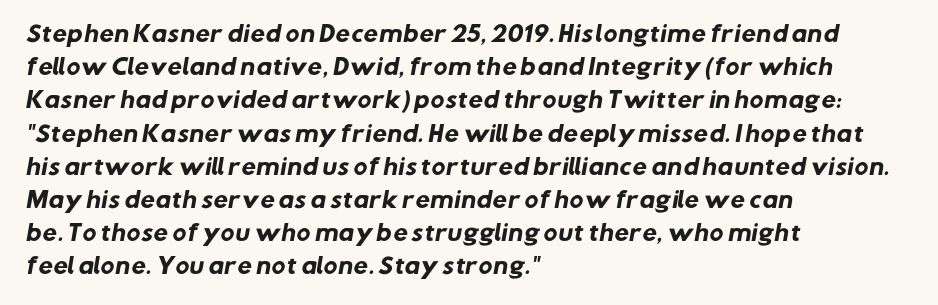
Q: Is the text bold? A: Yes.
Q: Is the text underlined? A: No.
Q: How is the paragraph aligned? A: Left-aligned.
Q: Is the spacing between letters normal or unusually wide? A: Normal.
Q: Is the spacing between lines tight, normal or loose? A: Normal.
